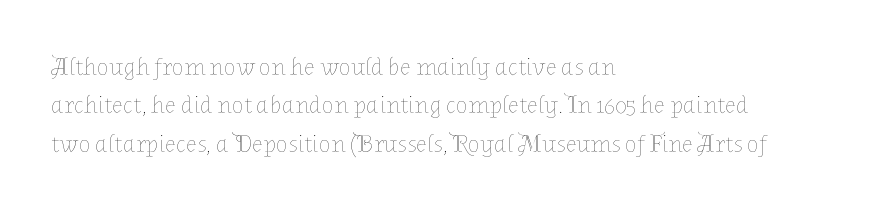
Q: Is the text bold? A: No.
Q: Is the text italic (slanted)? A: No, it is upright.
Q: Is the text underlined? A: No.
Q: How is the paragraph aligned? A: Left-aligned.
Q: Is the spacing between letters normal or unusually wide? A: Normal.
Q: Is the spacing between lines tight, normal or loose? A: Normal.
